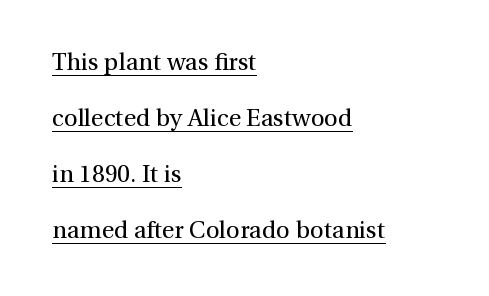
{"italic": "no", "bold": "no", "underline": "yes", "align": "left", "line_spacing": "loose", "line_spacing_ratio": 2.33, "letter_spacing": "normal", "letter_spacing_em": 0.0, "glyph_px": 24}
